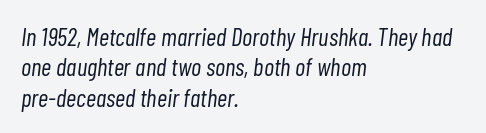
The image shows 25 px text type, italic (leaning right); set left-aligned, line spacing 1.22x, normal letter spacing, not underlined.
